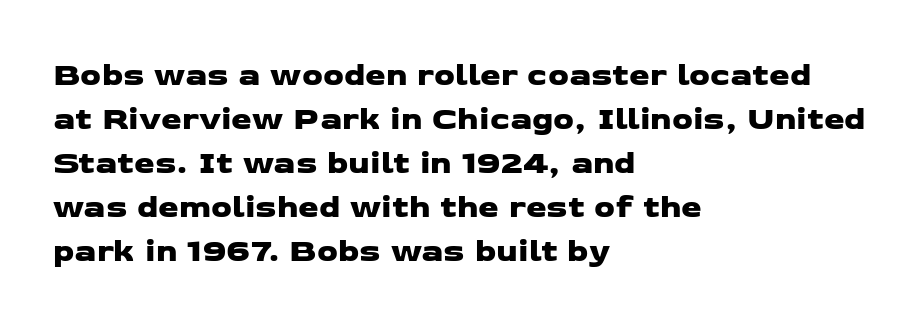
The line texture is even and compact thanks to regular tracking. This sample keeps an unexceptional amount of space between lines. The passage shown is typed in a proportional face where columns would drift. Every row of glyphs begins at an identical x-position on the left. Each row of text sits above clean, open space.
